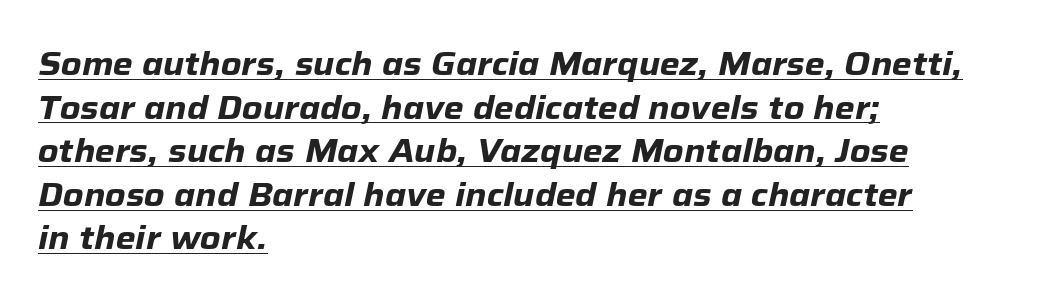
The image shows 32 px heavy type, italic (leaning right); set left-aligned, normal line spacing (1.36x), normal letter spacing, underlined; low stroke contrast and a medium x-height.
